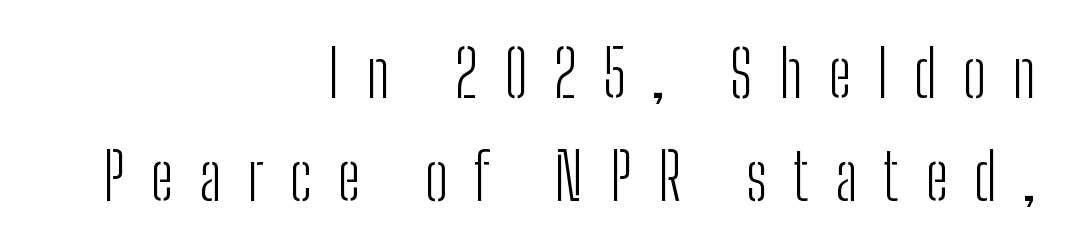
{"serif": "no", "italic": "no", "bold": "no", "weight": "light", "width": "condensed", "stroke_contrast": "low", "x_height": "medium", "monospaced": "no", "underline": "no", "align": "right", "line_spacing": "normal", "line_spacing_ratio": 1.59, "letter_spacing": "wide", "letter_spacing_em": 0.4, "glyph_px": 65}
